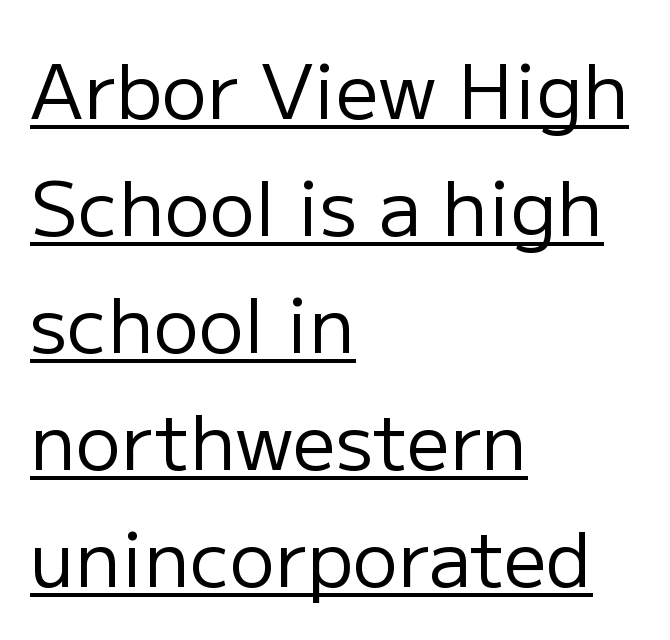
Note the varied advance widths — an 'i' is clearly narrower than an 'm'. Vertically, the passage feels balanced, rows spaced as you'd expect. The passage shown is not bold in any degree. The sample's only ornament is a line tracing under the words. What stands out about the letter spacing? Nothing — it is the standard amount. The type family on display is of the sans-serif kind.
